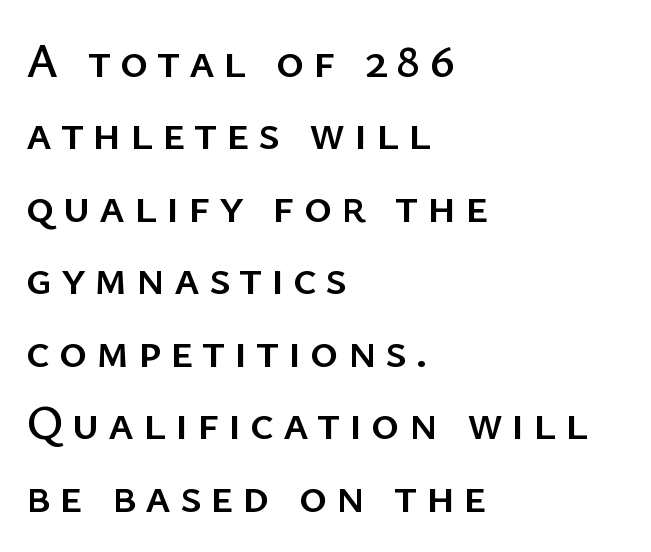
Is there much room between lines? A standard amount, neither cramped nor airy. Character widths vary here, with narrow letters taking less room than wide ones. No italicization has been applied; the sample stays upright. The space beneath each line is pristine and unruled. Serifs: no, the terminals of the letterforms are clean.
